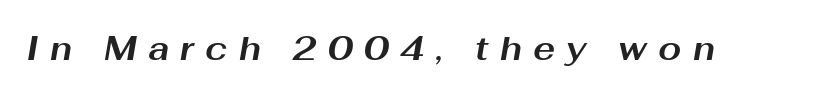
The image shows 33 px bold, wide type, italic (leaning right); set unusually wide letter spacing (+0.34 em), not underlined; medium stroke contrast and a medium x-height.
